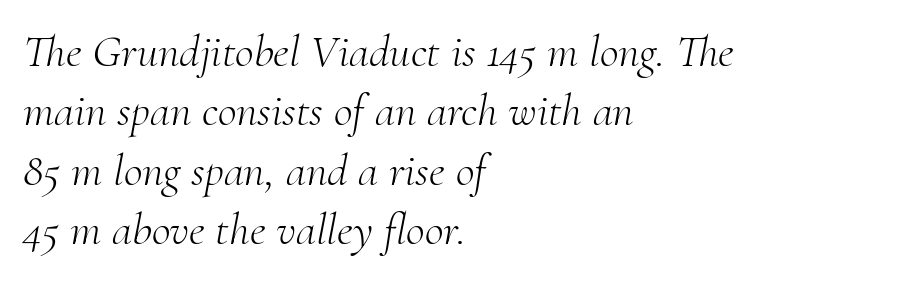
These lines were composed using italics. Nobody drew a line under any word here. Do the characters align in a grid? No, the font is proportional. Nobody touched the tracking dial on this one.
